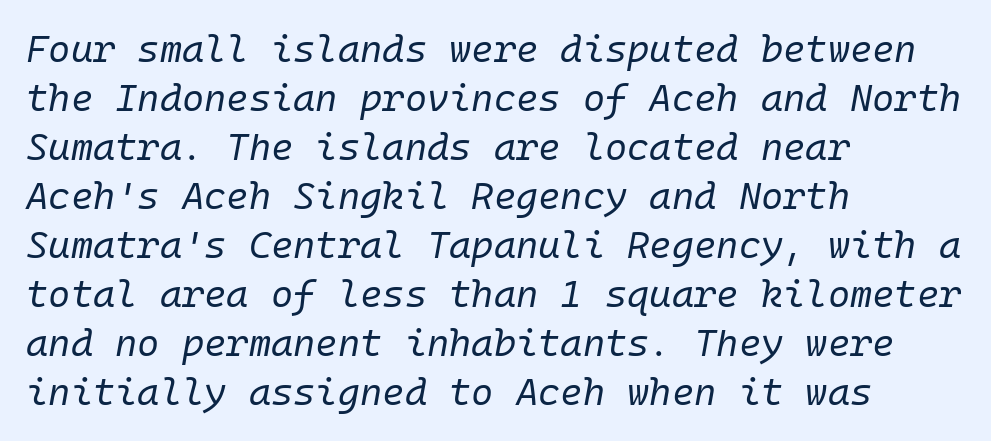
{"italic": "yes", "lean": "right", "slant_degrees": 10, "bold": "no", "weight": "regular", "width": "normal", "stroke_contrast": "low", "x_height": "medium", "monospaced": "yes", "underline": "no", "align": "left", "line_spacing": "normal", "line_spacing_ratio": 1.29, "letter_spacing": "normal", "letter_spacing_em": 0.0, "glyph_px": 38}
